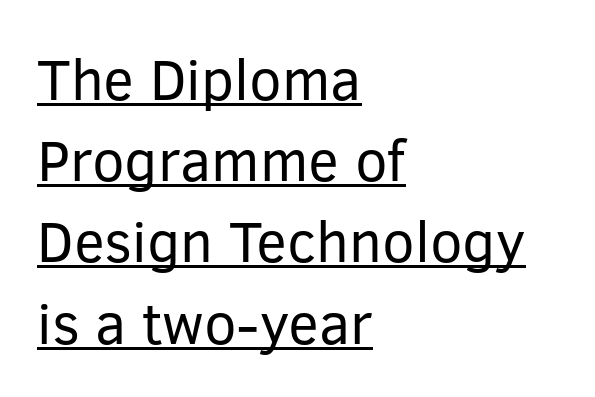
Q: Is the text bold? A: No.
Q: Is the text italic (slanted)? A: No, it is upright.
Q: Is the typeface a serif or a sans-serif typeface? A: Sans-serif.
Q: Is the text underlined? A: Yes.
Q: How is the paragraph aligned? A: Left-aligned.
Q: Is the spacing between letters normal or unusually wide? A: Normal.
Q: Is the spacing between lines tight, normal or loose? A: Normal.
Q: Width (condensed, normal, or wide)? A: Normal.
Q: Stroke contrast? A: Low.
Q: x-height? A: Medium.
Q: Monospaced? A: No.
